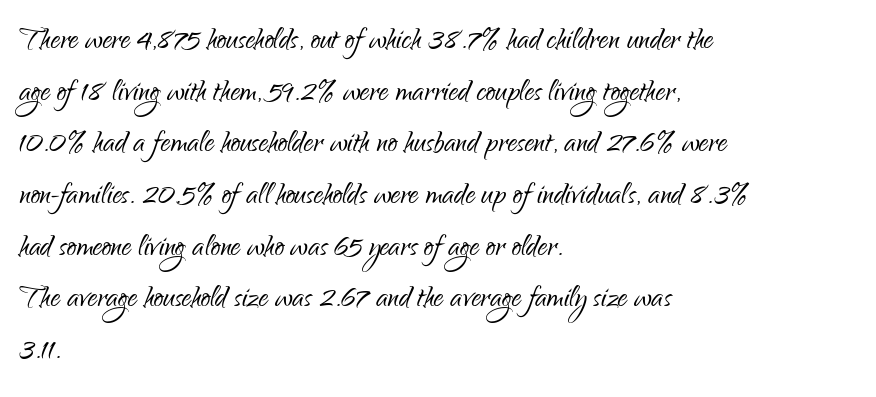
{"serif": "no", "bold": "no", "weight": "light", "width": "condensed", "stroke_contrast": "low", "x_height": "small", "monospaced": "no", "underline": "no", "align": "left", "line_spacing": "normal", "line_spacing_ratio": 1.36, "letter_spacing": "normal", "letter_spacing_em": 0.0, "glyph_px": 38}
